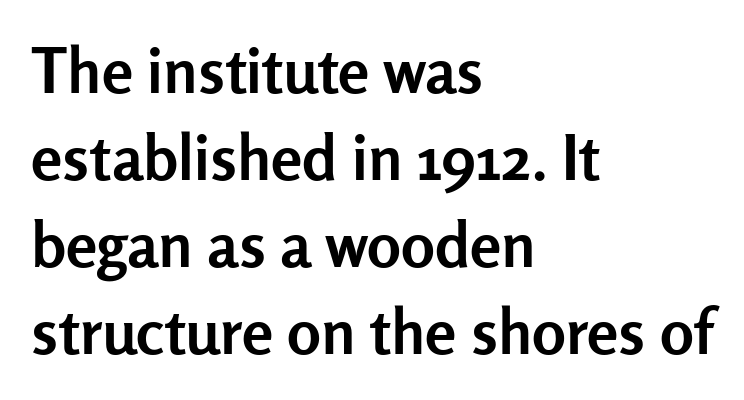
{"serif": "no", "italic": "no", "bold": "yes", "weight": "semibold", "width": "normal", "stroke_contrast": "low", "x_height": "medium", "monospaced": "no", "underline": "no", "align": "left", "line_spacing": "normal", "line_spacing_ratio": 1.38, "letter_spacing": "normal", "letter_spacing_em": 0.0, "glyph_px": 63}
